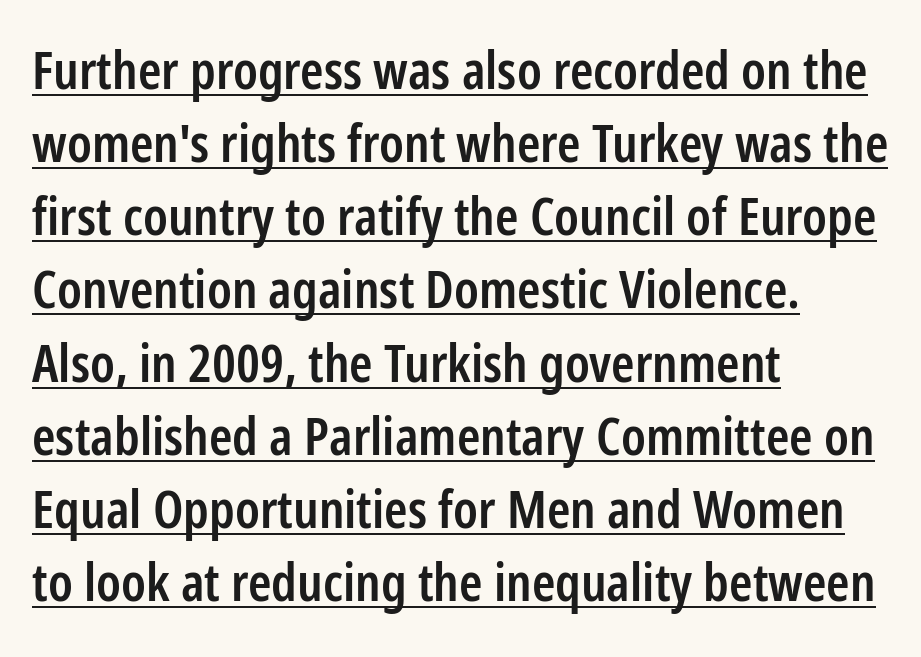
The image shows 53 px semibold, condensed sans-serif type, upright; set left-aligned, normal line spacing (1.38x), normal letter spacing, underlined; low stroke contrast and a medium x-height.
